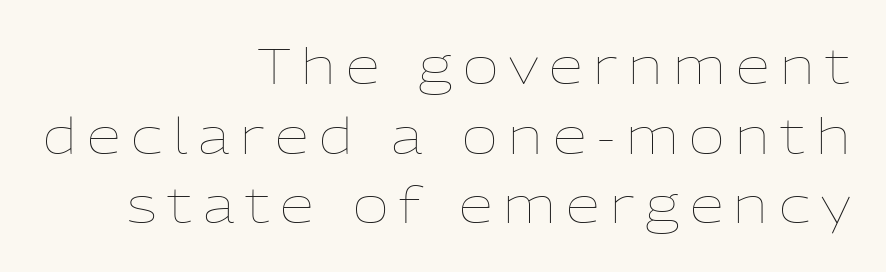
The image shows 49 px thin type, upright; set right-aligned, normal line spacing (1.42x), unusually wide letter spacing (+0.22 em), not underlined; low stroke contrast and a medium x-height.
